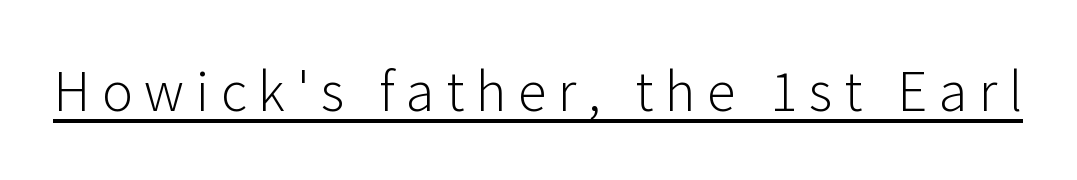
You can see a thin bar hugging the bottom of the glyphs. The face used here is proportionally spaced, like ordinary book or web type. Look at the tracking — it's clearly loosened, letters drifting apart. A light-to-regular cut is what we see here. Type style note: lacks serifs.
